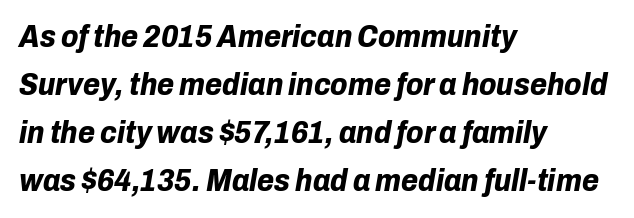
Q: Is the text bold? A: Yes.
Q: Is the text italic (slanted)? A: Yes, it leans right by about 10 degrees.
Q: Is the text underlined? A: No.
Q: How is the paragraph aligned? A: Left-aligned.
Q: Is the spacing between letters normal or unusually wide? A: Normal.
Q: Is the spacing between lines tight, normal or loose? A: Normal.
Q: Width (condensed, normal, or wide)? A: Normal.
Q: Stroke contrast? A: Low.
Q: x-height? A: Medium.
Q: Monospaced? A: No.
